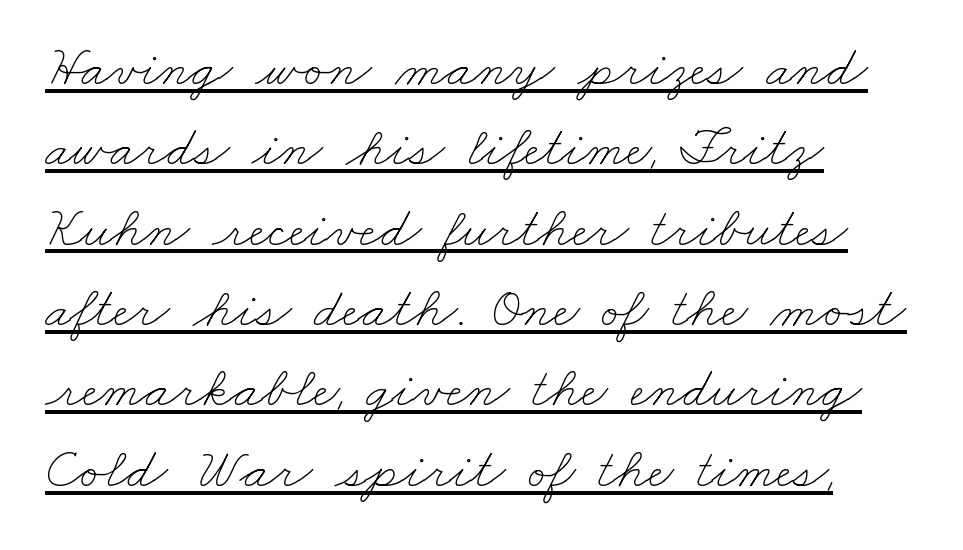
The image shows 57 px thin, wide type; set left-aligned, normal line spacing (1.41x), normal letter spacing, underlined; low stroke contrast and a small x-height.
